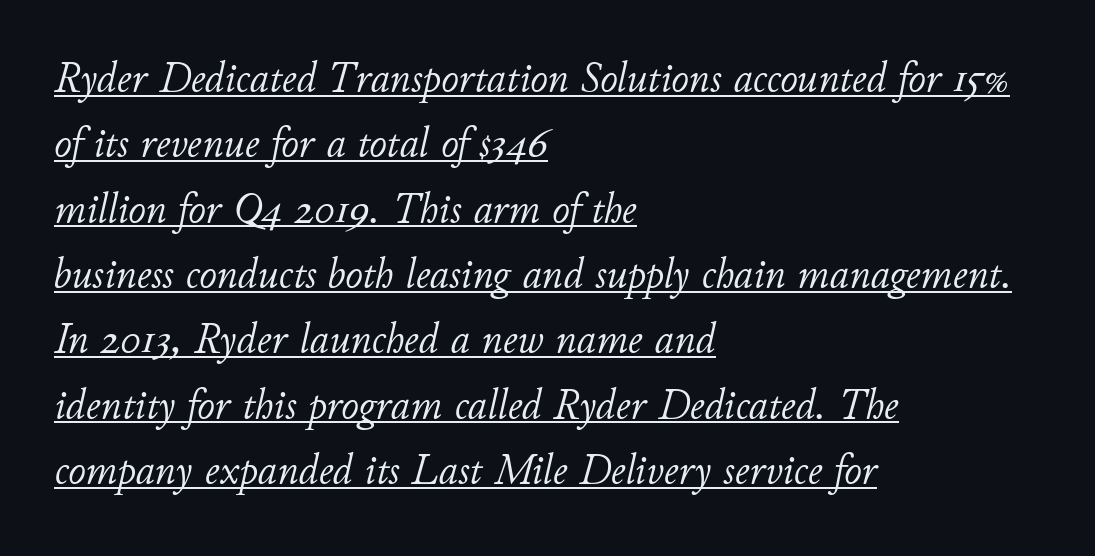
{"italic": "yes", "lean": "right", "slant_degrees": 11, "bold": "no", "weight": "light", "width": "normal", "stroke_contrast": "low", "x_height": "small", "monospaced": "no", "underline": "yes", "align": "left", "line_spacing": "normal", "line_spacing_ratio": 1.52, "letter_spacing": "normal", "letter_spacing_em": 0.0, "glyph_px": 43}
